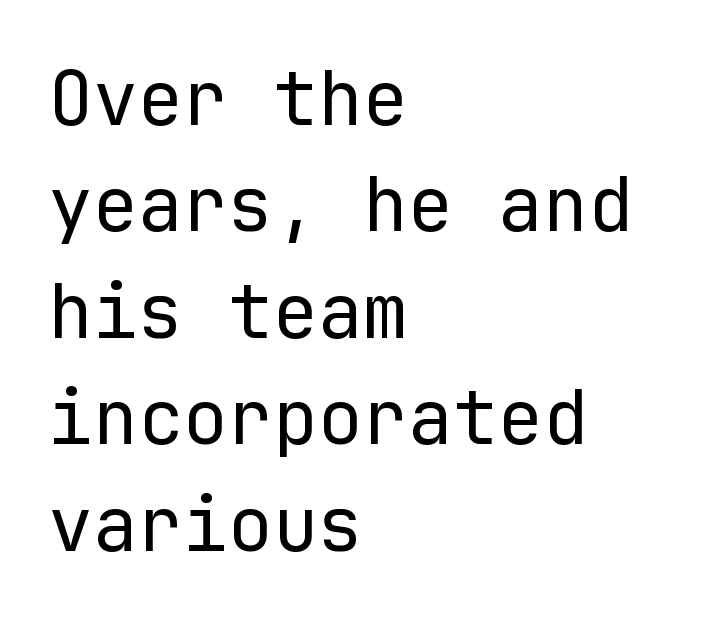
Nothing sits at the stroke ends, so this counts as sans-serif. The lines are quadded left. Quick note: not italic, upright. This rendering leaves character spacing at its baseline value.
